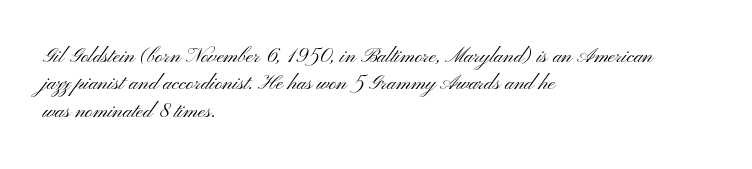
Reading down the block, your eye returns to a fixed left position each line. The weight tops out at a normal text grade. Interline gaps are of average width in this sample. The letters sit at their default tracking, neither squeezed nor spread.
